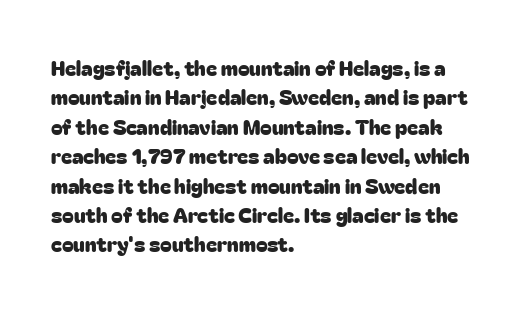
Q: Is the text italic (slanted)? A: No, it is upright.
Q: Is the text underlined? A: No.
Q: How is the paragraph aligned? A: Left-aligned.
Q: Is the spacing between letters normal or unusually wide? A: Normal.
Q: Is the spacing between lines tight, normal or loose? A: Normal.
